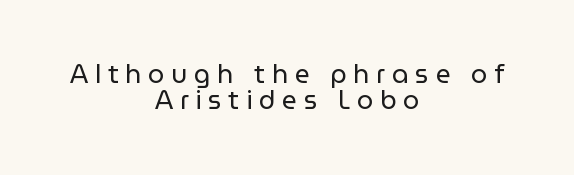
Q: Is the text bold? A: No.
Q: Is the text italic (slanted)? A: No, it is upright.
Q: Is the text underlined? A: No.
Q: How is the paragraph aligned? A: Centered.
Q: Is the spacing between letters normal or unusually wide? A: Unusually wide.
Q: Is the spacing between lines tight, normal or loose? A: Tight.
